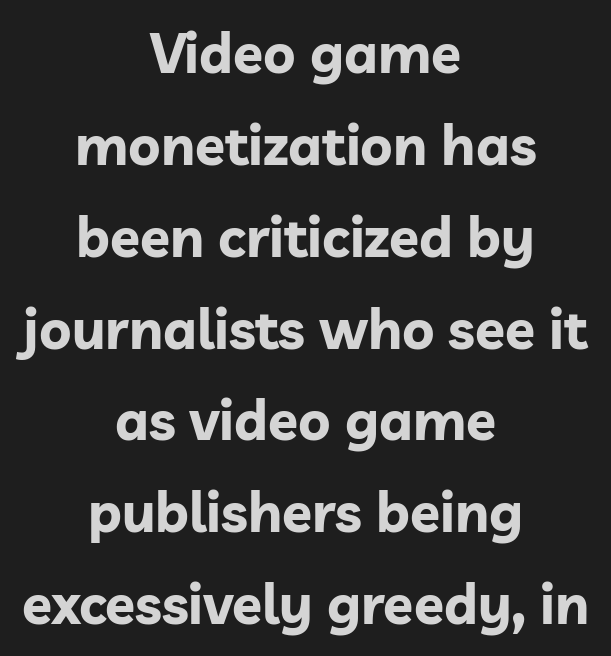
Q: Is the text bold? A: Yes.
Q: Is the text italic (slanted)? A: No, it is upright.
Q: Is the typeface a serif or a sans-serif typeface? A: Sans-serif.
Q: Is the text underlined? A: No.
Q: How is the paragraph aligned? A: Centered.
Q: Is the spacing between letters normal or unusually wide? A: Normal.
Q: Is the spacing between lines tight, normal or loose? A: Normal.
Q: Width (condensed, normal, or wide)? A: Normal.
Q: Stroke contrast? A: Low.
Q: x-height? A: Medium.
Q: Monospaced? A: No.
